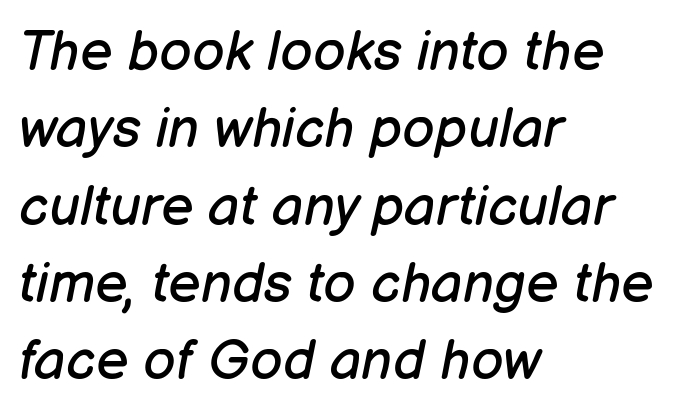
Notice how the stems are inclined rather than vertical — that's the hallmark of italics. Descenders hang freely into open space. Glyph-to-glyph distance matches everyday printed text. Weight: in the light-to-regular range.
